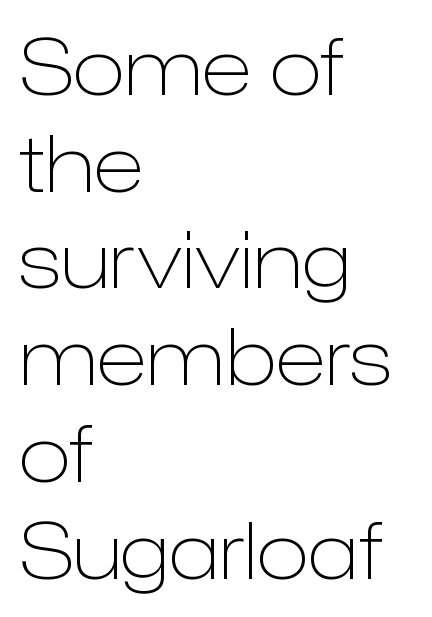
The letters advance in unequal steps, a hallmark of proportional type. The font's upright variant was chosen for this text. Letter spacing: default. The typesetting does not lean heavy: it is not bold. Compared with a centered layout, this one pins lines to the left instead.
